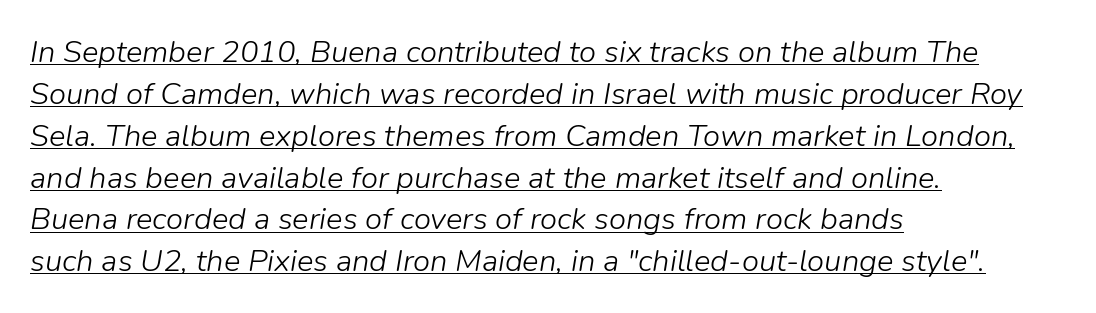
Horizontal alignment here is leftward, the default for most running prose. Caption: lettering with a line underneath. Here the designer chose a conventional face with non-uniform glyph widths. Students, observe: this is what conventionally led text looks like. The passage shown leans; its letterforms are oblique.
